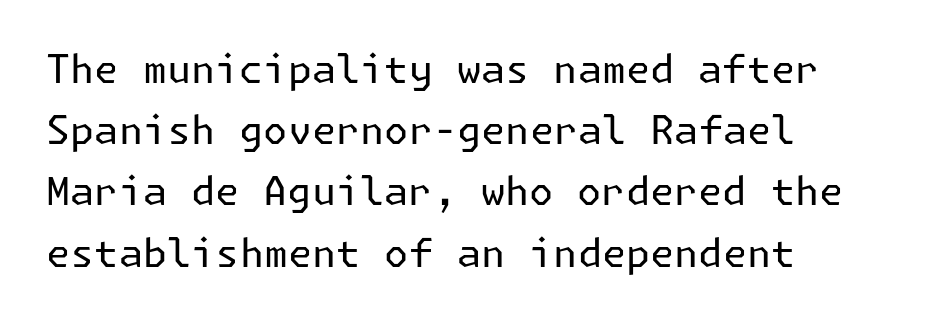
Posture: straight, roman, zero tilt. The line-height multiplier appears to be the usual default. Here the glyphs are tracked normally, forming tight word shapes. Check the space under the baseline: it is left empty. Is the block centered? No — it sits flush against the left margin.
